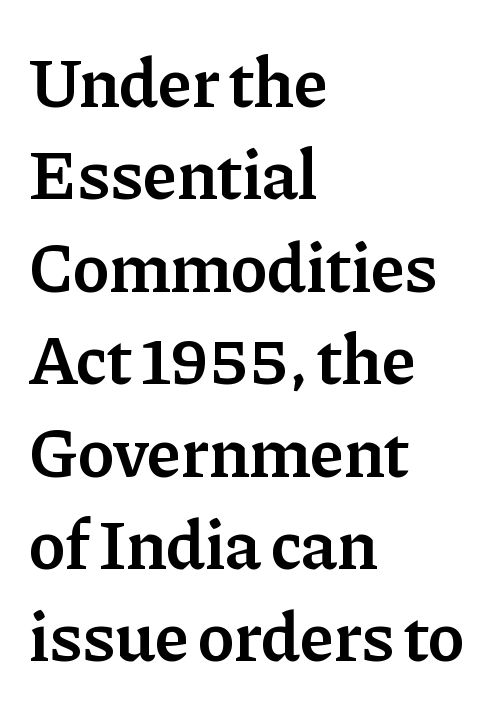
{"serif": "yes", "italic": "no", "bold": "semi", "weight": "semibold", "width": "normal", "stroke_contrast": "low", "x_height": "medium", "monospaced": "no", "underline": "no", "align": "left", "line_spacing": "normal", "line_spacing_ratio": 1.32, "letter_spacing": "normal", "letter_spacing_em": 0.0, "glyph_px": 70}
